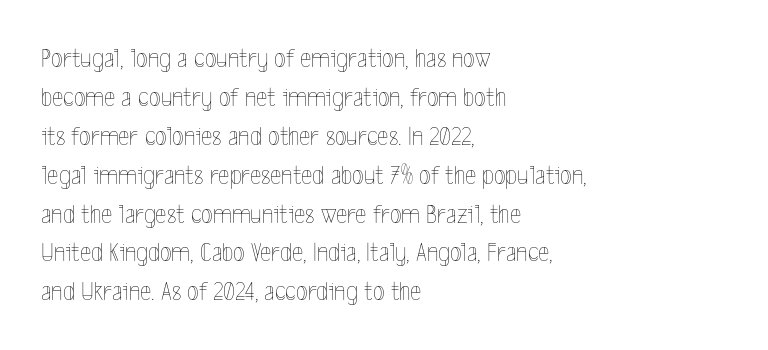
{"italic": "no", "bold": "no", "underline": "no", "align": "left", "line_spacing": "normal", "line_spacing_ratio": 1.44, "letter_spacing": "normal", "letter_spacing_em": 0.0, "glyph_px": 27}
